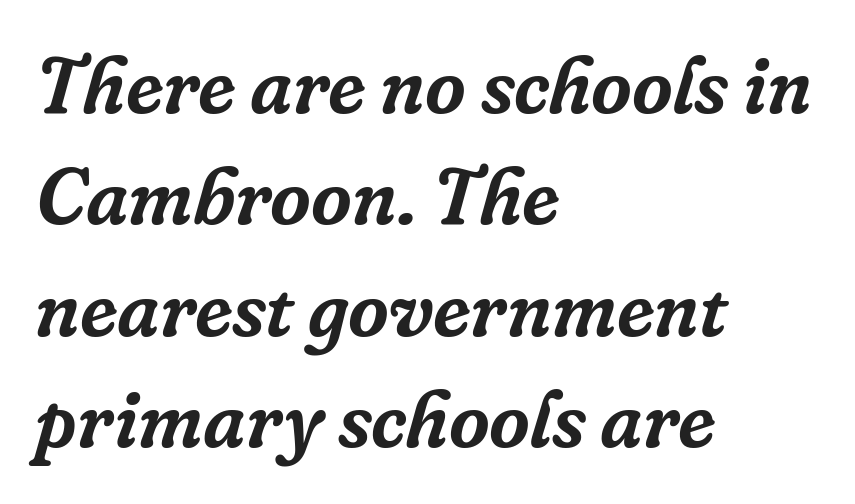
The image shows 79 px serif type, italic (leaning right); set left-aligned, normal line spacing (1.41x), normal letter spacing, not underlined; low stroke contrast and a medium x-height.
